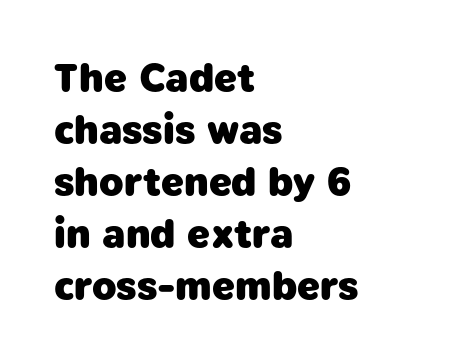
{"serif": "no", "bold": "yes", "weight": "heavy", "width": "normal", "stroke_contrast": "low", "x_height": "medium", "monospaced": "no", "underline": "no", "align": "left", "line_spacing": "normal", "line_spacing_ratio": 1.3, "letter_spacing": "normal", "letter_spacing_em": 0.0, "glyph_px": 40}
